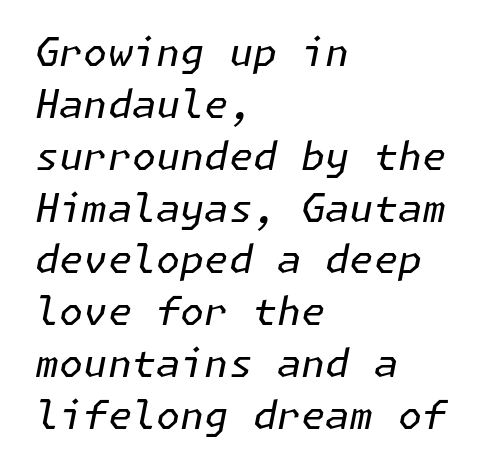
Q: Is the text bold? A: No.
Q: Is the text italic (slanted)? A: Yes, it leans right by about 11 degrees.
Q: Is the text underlined? A: No.
Q: How is the paragraph aligned? A: Left-aligned.
Q: Is the spacing between letters normal or unusually wide? A: Normal.
Q: Is the spacing between lines tight, normal or loose? A: Normal.
Q: Width (condensed, normal, or wide)? A: Normal.
Q: Stroke contrast? A: Low.
Q: x-height? A: Medium.
